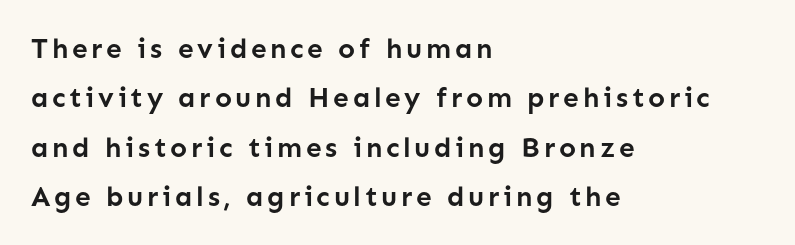
{"serif": "no", "italic": "no", "bold": "yes", "weight": "semibold", "width": "normal", "stroke_contrast": "low", "x_height": "medium", "monospaced": "no", "underline": "no", "align": "left", "line_spacing_ratio": 1.76, "glyph_px": 28}
